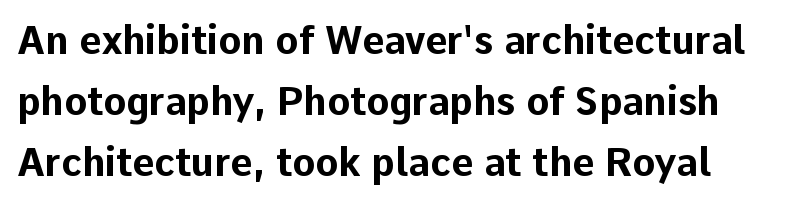
Q: Is the text bold? A: Yes.
Q: Is the text italic (slanted)? A: No, it is upright.
Q: Is the typeface a serif or a sans-serif typeface? A: Sans-serif.
Q: Is the text underlined? A: No.
Q: Is the spacing between letters normal or unusually wide? A: Normal.
Q: Is the spacing between lines tight, normal or loose? A: Normal.
Q: Width (condensed, normal, or wide)? A: Normal.
Q: Stroke contrast? A: Low.
Q: x-height? A: Medium.
Q: Monospaced? A: No.
